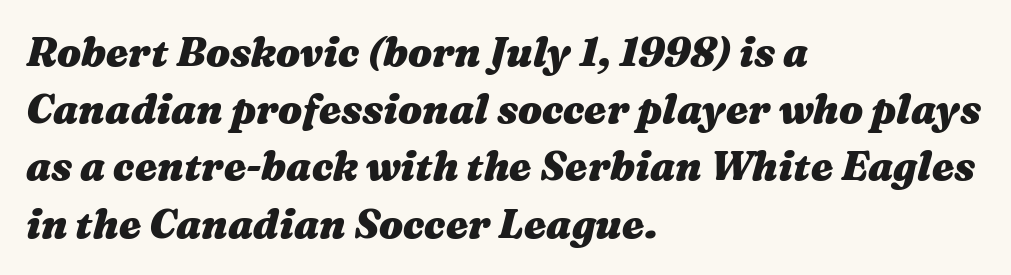
Varying glyph widths throughout — classic text-font behaviour. Check under the words: just untouched page. Leading: standard. Slanted lettering throughout. Every row of glyphs begins at an identical x-position on the left. Compared with an ordinary text face, these strokes are far heavier — a full bold.
